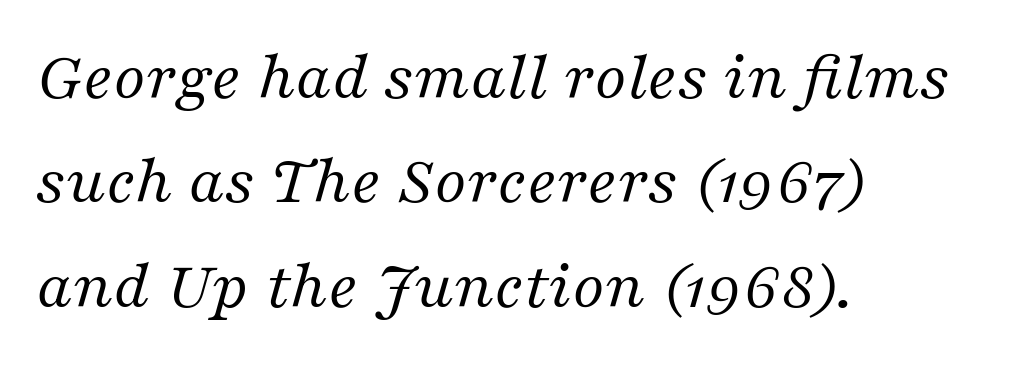
This is serif lettering, the kind often seen in printed books. The line-height multiplier appears to be the usual default. The compositor pushed each line to the left boundary. A bare baseline throughout the passage. The face used here has a pronounced slope to its letters. Weight: regular or lighter.
